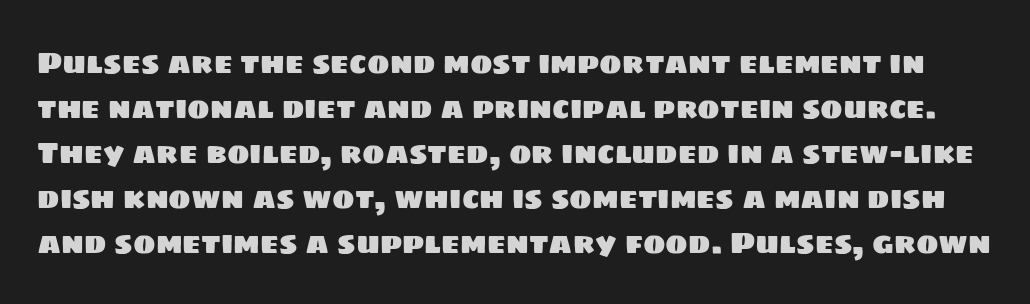
Q: Is the typeface a serif or a sans-serif typeface? A: Sans-serif.
Q: Is the text underlined? A: No.
Q: Is the spacing between letters normal or unusually wide? A: Normal.
Q: Is the spacing between lines tight, normal or loose? A: Normal.
Q: Width (condensed, normal, or wide)? A: Normal.
Q: Stroke contrast? A: Low.
Q: x-height? A: Large.
Q: Monospaced? A: No.
